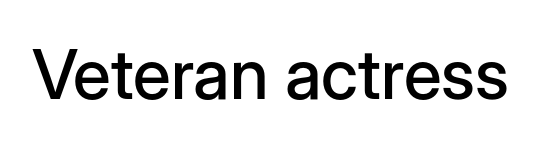
{"serif": "no", "italic": "no", "width": "normal", "stroke_contrast": "low", "x_height": "medium", "monospaced": "no", "underline": "no", "letter_spacing": "normal", "letter_spacing_em": 0.0, "glyph_px": 69}
